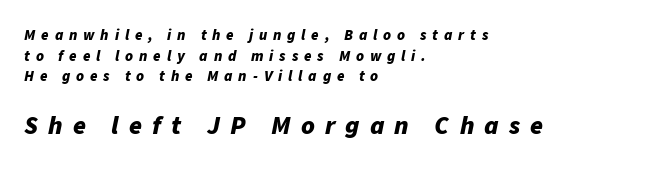
Reading down the column, the eye jumps a familiar distance to each next line. Reading top to bottom, the characters get bigger at the block break. A full-strength bold gives these letters their thick strokes. The axis of the letterforms is tilted away from vertical.
